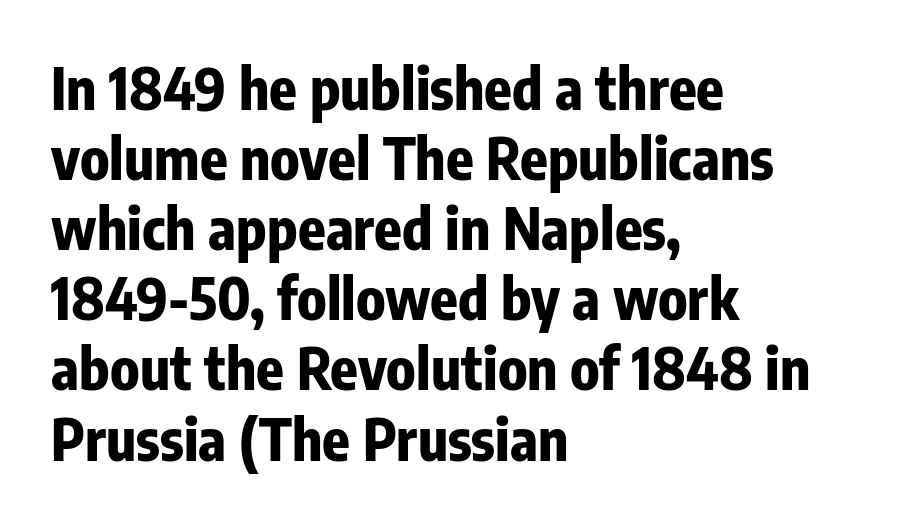
The image shows 57 px bold, condensed sans-serif type, upright; set left-aligned, line spacing 1.23x, normal letter spacing, not underlined; low stroke contrast and a medium x-height.
